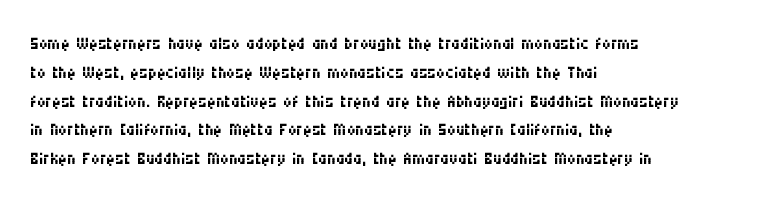
{"italic": "no", "bold": "no", "underline": "no", "align": "left", "line_spacing_ratio": 1.2, "letter_spacing": "normal", "letter_spacing_em": 0.0, "glyph_px": 24}
